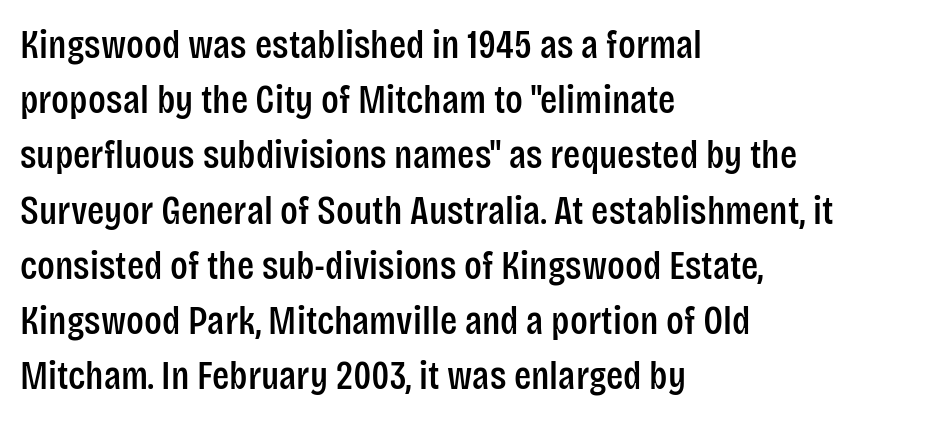
{"serif": "no", "italic": "no", "width": "condensed", "stroke_contrast": "low", "x_height": "large", "monospaced": "no", "underline": "no", "align": "left", "line_spacing": "normal", "line_spacing_ratio": 1.38, "letter_spacing": "normal", "letter_spacing_em": 0.0, "glyph_px": 40}
